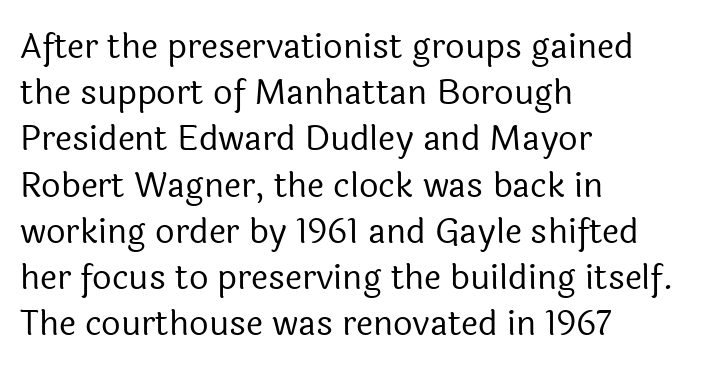
{"serif": "no", "italic": "no", "bold": "no", "weight": "regular", "width": "normal", "x_height": "medium", "monospaced": "no", "underline": "no", "align": "left", "line_spacing": "normal", "line_spacing_ratio": 1.36, "letter_spacing": "normal", "letter_spacing_em": 0.0, "glyph_px": 34}
